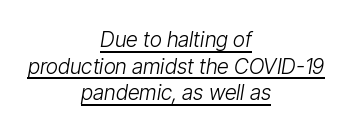
Q: Is the text bold? A: No.
Q: Is the text italic (slanted)? A: Yes, it leans right by about 9 degrees.
Q: Is the text underlined? A: Yes.
Q: How is the paragraph aligned? A: Centered.
Q: Is the spacing between letters normal or unusually wide? A: Normal.
Q: Is the spacing between lines tight, normal or loose? A: Normal.
